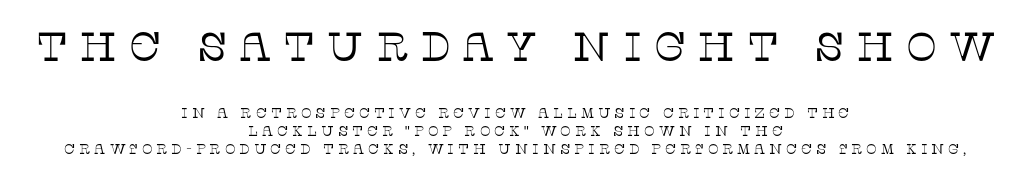
Looks like regular typesetting: each glyph gets only the width it needs. Letterform terminals end in serifs throughout the passage. The line texture is sparse and dotted thanks to wide tracking. This is not heavy type; no bold has been used. Size hierarchy here favors the leading block over the trailing one. The words here are not underlined.
